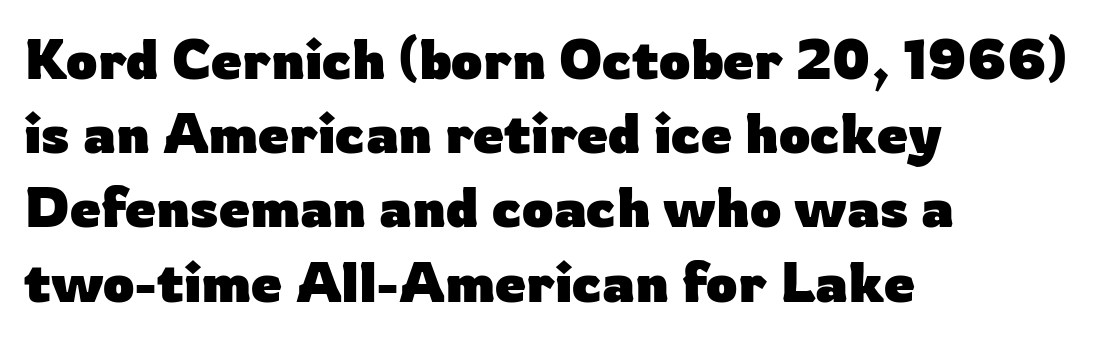
Q: Is the text bold? A: Yes.
Q: Is the text italic (slanted)? A: No, it is upright.
Q: Is the typeface a serif or a sans-serif typeface? A: Sans-serif.
Q: Is the text underlined? A: No.
Q: How is the paragraph aligned? A: Left-aligned.
Q: Is the spacing between letters normal or unusually wide? A: Normal.
Q: Is the spacing between lines tight, normal or loose? A: Normal.
Q: Width (condensed, normal, or wide)? A: Normal.
Q: Stroke contrast? A: Low.
Q: x-height? A: Medium.
Q: Monospaced? A: No.
